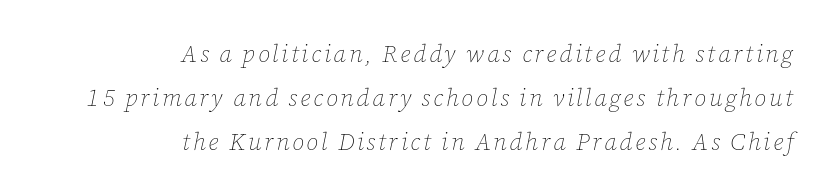
The image shows 24 px text type, italic (leaning right); set right-aligned, line spacing 1.83x, not underlined.
